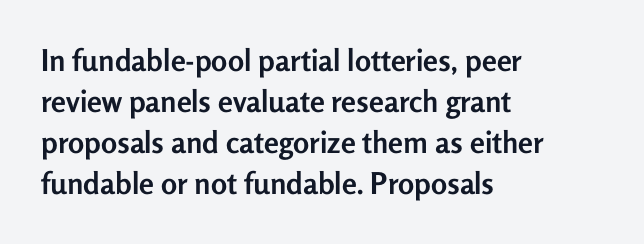
Q: Is the text bold? A: Yes.
Q: Is the text italic (slanted)? A: No, it is upright.
Q: Is the typeface a serif or a sans-serif typeface? A: Sans-serif.
Q: Is the text underlined? A: No.
Q: How is the paragraph aligned? A: Left-aligned.
Q: Is the spacing between letters normal or unusually wide? A: Normal.
Q: Is the spacing between lines tight, normal or loose? A: Normal.
Q: Width (condensed, normal, or wide)? A: Normal.
Q: Stroke contrast? A: Low.
Q: x-height? A: Medium.
Q: Monospaced? A: No.
